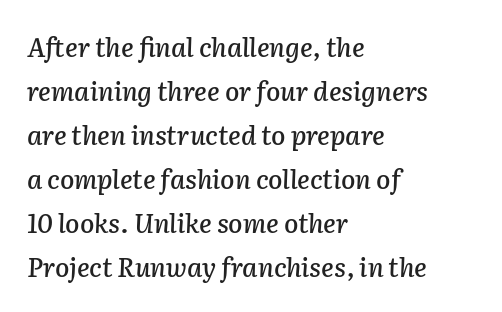
{"italic": "yes", "lean": "right", "slant_degrees": 2, "underline": "no", "align": "left", "line_spacing": "normal", "line_spacing_ratio": 1.69, "letter_spacing": "normal", "letter_spacing_em": 0.0, "glyph_px": 26}
